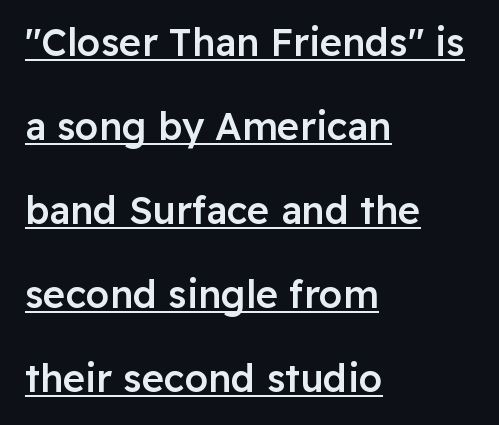
{"serif": "no", "italic": "no", "bold": "semi", "weight": "semibold", "width": "normal", "stroke_contrast": "low", "x_height": "medium", "monospaced": "no", "underline": "yes", "align": "left", "line_spacing": "loose", "line_spacing_ratio": 2.21, "letter_spacing": "normal", "letter_spacing_em": 0.0, "glyph_px": 38}
